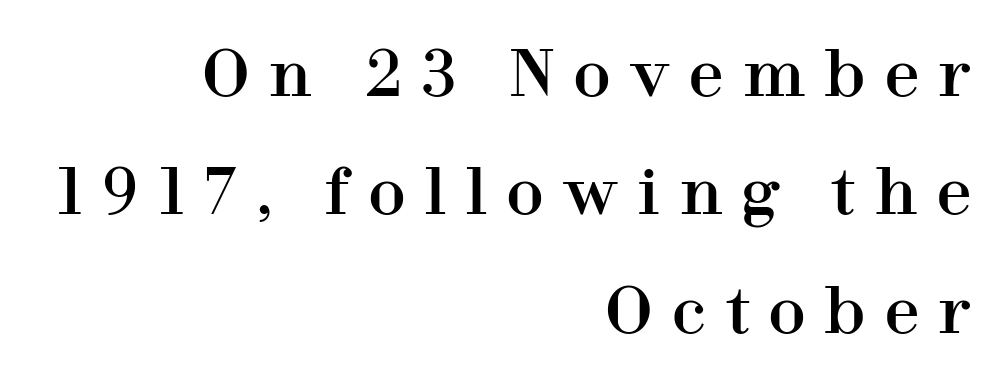
The space beneath each line is pristine and unruled. The gaps between neighbouring characters are conspicuously large. Note: serifs present on the glyphs. Horizontal alignment here is rightward, an uncommon choice for prose. Nope, not italic — everything's standing straight.
